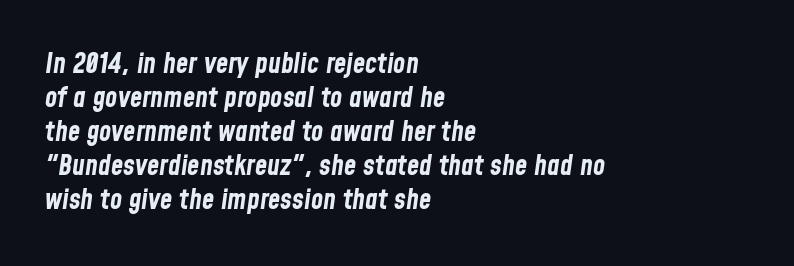
Q: Is the text bold? A: Yes.
Q: Is the text italic (slanted)? A: Yes, it leans right by about 8 degrees.
Q: Is the text underlined? A: No.
Q: How is the paragraph aligned? A: Left-aligned.
Q: Is the spacing between letters normal or unusually wide? A: Normal.
Q: Width (condensed, normal, or wide)? A: Condensed.
Q: Stroke contrast? A: Low.
Q: x-height? A: Medium.
Q: Monospaced? A: No.
